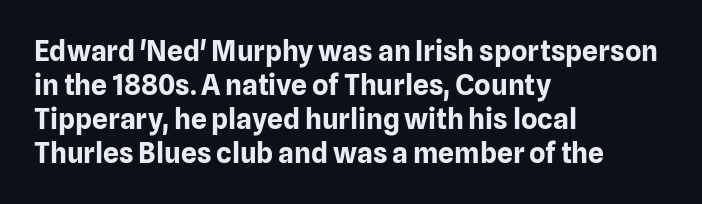
Q: Is the text bold? A: Yes.
Q: Is the text italic (slanted)? A: No, it is upright.
Q: Is the typeface a serif or a sans-serif typeface? A: Sans-serif.
Q: Is the text underlined? A: No.
Q: How is the paragraph aligned? A: Left-aligned.
Q: Is the spacing between letters normal or unusually wide? A: Normal.
Q: Width (condensed, normal, or wide)? A: Normal.
Q: Stroke contrast? A: Low.
Q: x-height? A: Medium.
Q: Monospaced? A: No.
